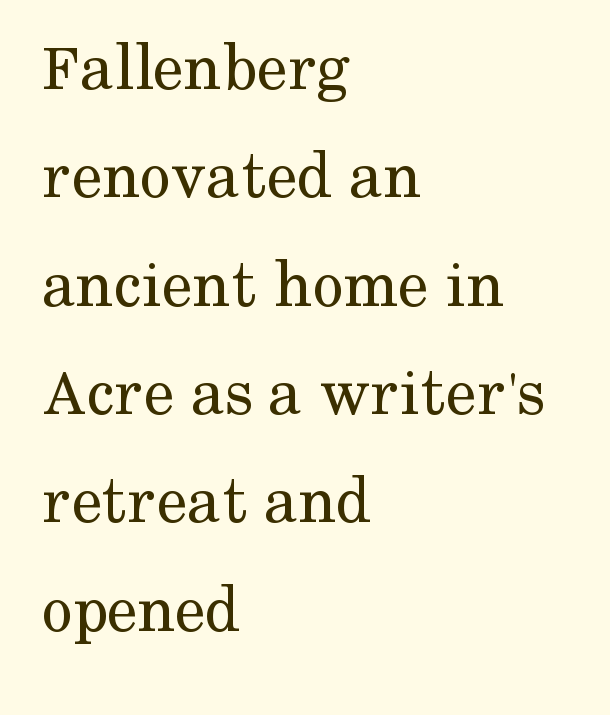
{"serif": "yes", "italic": "no", "bold": "no", "weight": "regular", "width": "normal", "stroke_contrast": "medium", "x_height": "medium", "monospaced": "no", "underline": "no", "align": "left", "line_spacing": "normal", "line_spacing_ratio": 1.57, "letter_spacing": "normal", "letter_spacing_em": 0.0, "glyph_px": 69}
